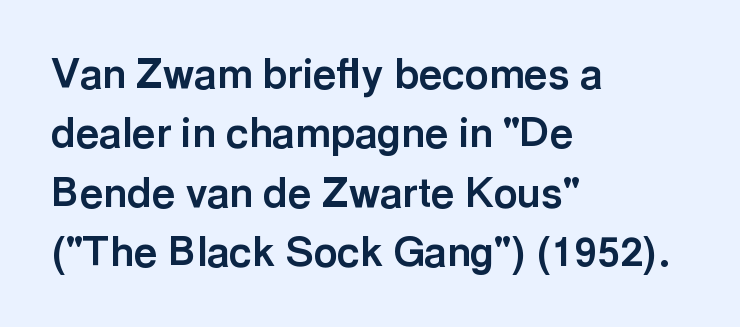
Spacing verdict: proportional, widths tailored to each character. The rendering uses a moderate line-height, typical for paragraphs. This sample uses plain, unmodified letter spacing. A bare baseline throughout the passage. In CSS terms this would be text-align: left.
